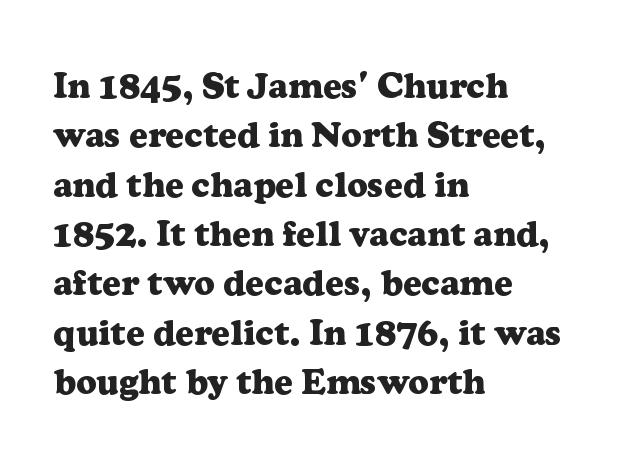
The image shows 36 px heavy serif type, upright; set left-aligned, normal line spacing (1.37x), normal letter spacing, not underlined; low stroke contrast and a medium x-height.
